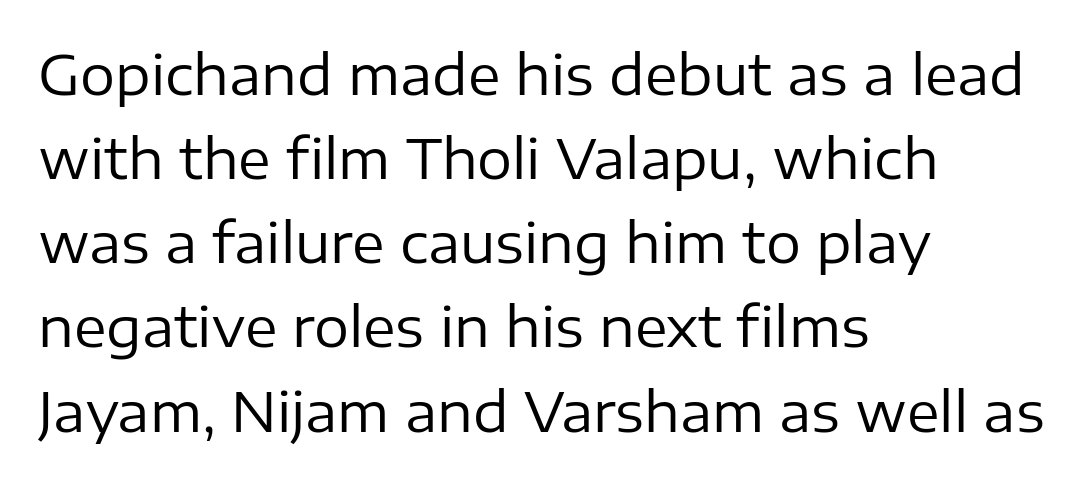
The image shows 55 px regular-weight sans-serif type, upright; set left-aligned, normal line spacing (1.53x), normal letter spacing, not underlined; low stroke contrast and a medium x-height.
